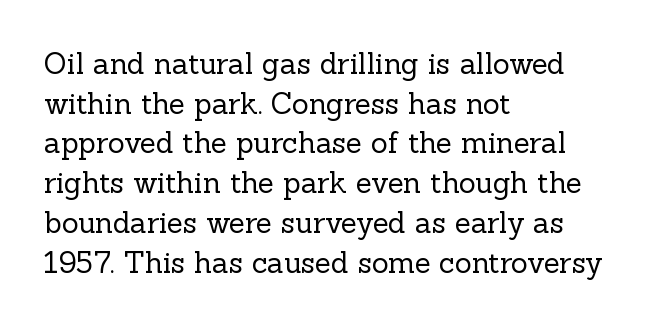
Descenders are the only things crossing below the line. Glyph-to-glyph distance matches everyday printed text. Evenly set lines give the paragraph a standard silhouette. Every row of glyphs begins at an identical x-position on the left. Do the characters align in a grid? No, the font is proportional.
